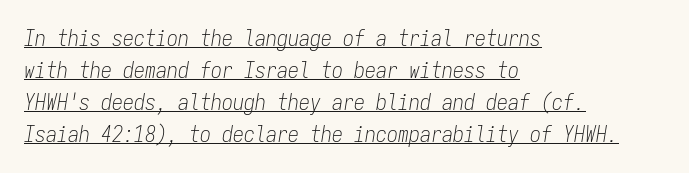
{"italic": "yes", "lean": "right", "slant_degrees": 9, "bold": "no", "underline": "yes", "align": "left", "line_spacing": "normal", "line_spacing_ratio": 1.45, "letter_spacing": "normal", "letter_spacing_em": 0.0, "glyph_px": 22}
